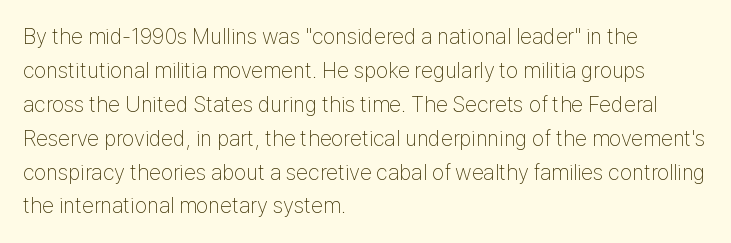
{"italic": "no", "bold": "no", "underline": "no", "align": "left", "line_spacing": "normal", "line_spacing_ratio": 1.54, "letter_spacing": "normal", "letter_spacing_em": 0.0, "glyph_px": 22}
